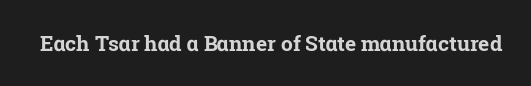
The image shows 21 px bold type, upright; set normal letter spacing, not underlined.
